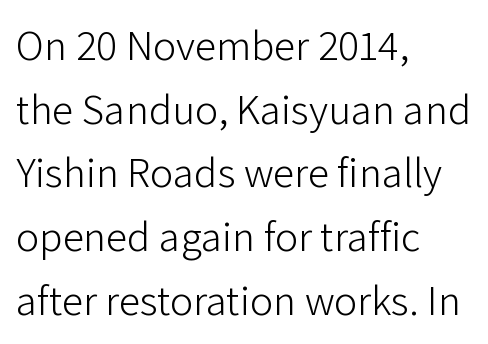
The image shows 43 px light sans-serif type, upright; set left-aligned, normal line spacing (1.48x), normal letter spacing, not underlined; low stroke contrast and a medium x-height.
